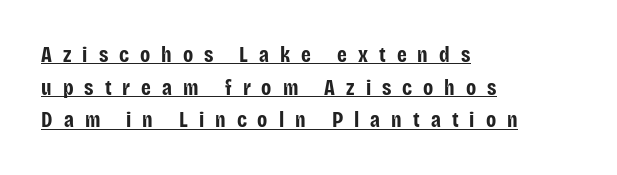
Q: Is the text bold? A: Yes.
Q: Is the text italic (slanted)? A: No, it is upright.
Q: Is the text underlined? A: Yes.
Q: How is the paragraph aligned? A: Left-aligned.
Q: Is the spacing between letters normal or unusually wide? A: Unusually wide.
Q: Is the spacing between lines tight, normal or loose? A: Normal.
